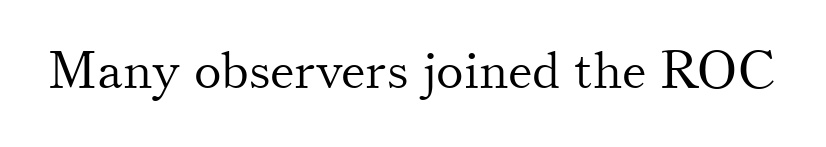
Honestly, there is no underline to notice here at all. Ink coverage per letter is moderate at most. Characters follow at the spacing the type designer built in. The passage shown is typed in a proportional face where columns would drift.
